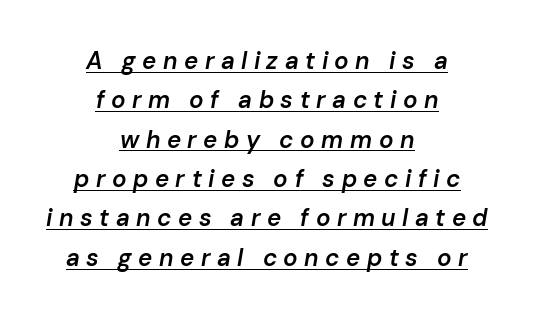
On the weight axis this lands at semibold, roughly 600. Reading down the column, the eye jumps a familiar distance to each next line. A typesetter would call this heavily tracked-out type. Where is the straight margin? There isn't one; the lines are centered.
